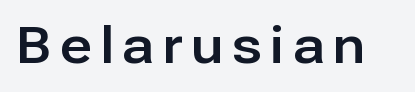
The image shows 50 px sans-serif type, upright; set not underlined; low stroke contrast and a medium x-height.
